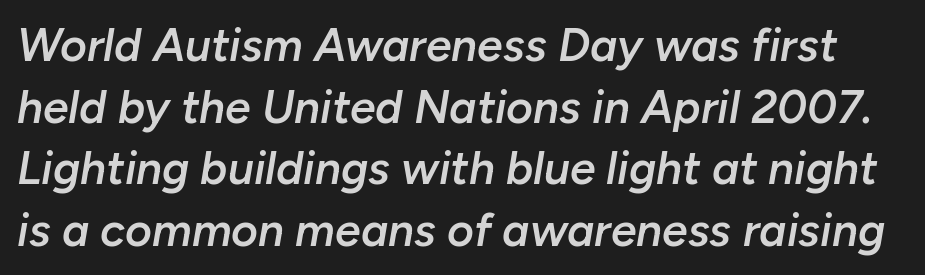
{"italic": "yes", "lean": "right", "slant_degrees": 10, "bold": "semi", "weight": "semibold", "width": "normal", "stroke_contrast": "low", "x_height": "medium", "monospaced": "no", "underline": "no", "line_spacing": "normal", "line_spacing_ratio": 1.34, "letter_spacing": "normal", "letter_spacing_em": 0.0, "glyph_px": 46}
